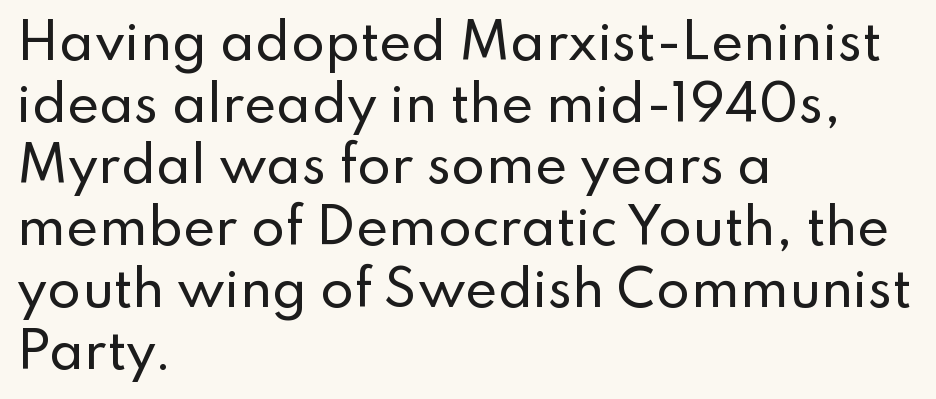
The image shows 49 px sans-serif type, upright; set left-aligned, normal line spacing (1.26x), normal letter spacing, not underlined; low stroke contrast and a small x-height.
